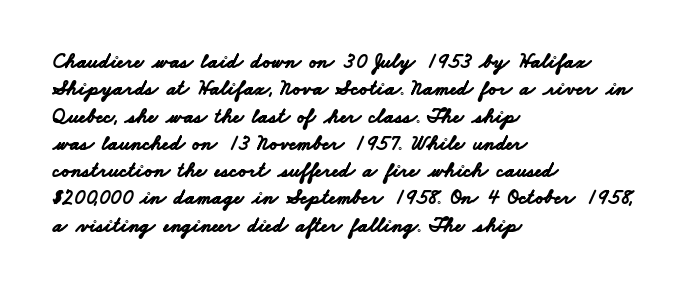
{"bold": "yes", "underline": "no", "align": "left", "line_spacing": "normal", "line_spacing_ratio": 1.3, "letter_spacing": "normal", "letter_spacing_em": 0.0, "glyph_px": 21}
